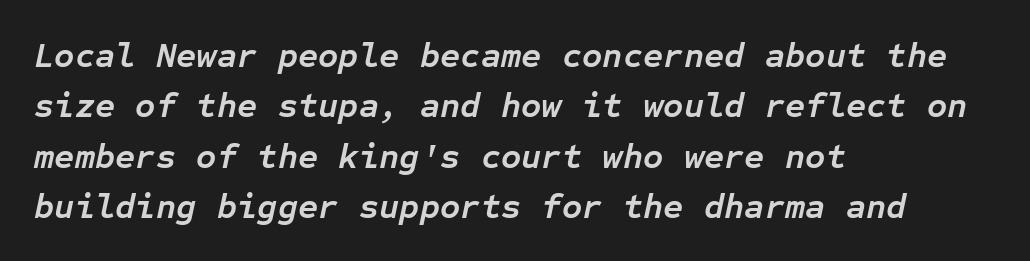
The image shows 35 px semibold type, italic (leaning right), monospaced; set left-aligned, normal line spacing (1.44x), normal letter spacing, not underlined; low stroke contrast and a medium x-height.
